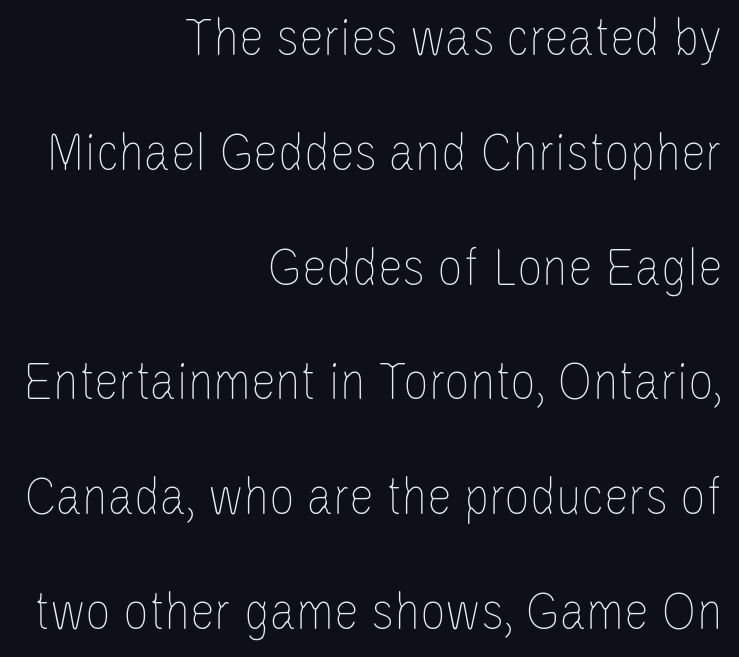
The image shows 56 px thin, condensed type, upright; set right-aligned, loose line spacing (2.05x), normal letter spacing, not underlined; low stroke contrast and a large x-height.
